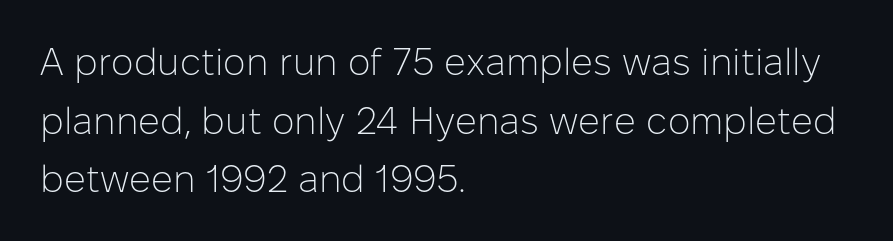
The image shows 38 px light sans-serif type, upright; set left-aligned, normal line spacing (1.54x), normal letter spacing, not underlined; low stroke contrast and a medium x-height.
